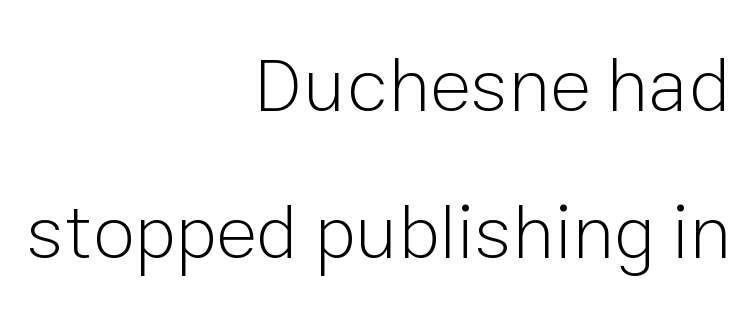
Q: Is the text bold? A: No.
Q: Is the text italic (slanted)? A: No, it is upright.
Q: Is the typeface a serif or a sans-serif typeface? A: Sans-serif.
Q: Is the text underlined? A: No.
Q: How is the paragraph aligned? A: Right-aligned.
Q: Is the spacing between letters normal or unusually wide? A: Normal.
Q: Is the spacing between lines tight, normal or loose? A: Loose.
Q: Width (condensed, normal, or wide)? A: Normal.
Q: Stroke contrast? A: Low.
Q: x-height? A: Medium.
Q: Monospaced? A: No.
